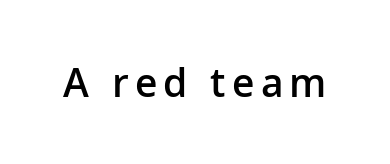
The image shows 39 px semibold sans-serif type, upright; set not underlined; low stroke contrast and a medium x-height.
